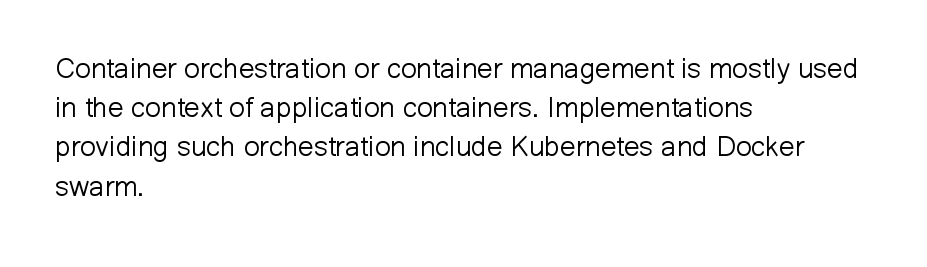
Q: Is the text bold? A: No.
Q: Is the text italic (slanted)? A: No, it is upright.
Q: Is the typeface a serif or a sans-serif typeface? A: Sans-serif.
Q: Is the text underlined? A: No.
Q: How is the paragraph aligned? A: Left-aligned.
Q: Is the spacing between letters normal or unusually wide? A: Normal.
Q: Is the spacing between lines tight, normal or loose? A: Normal.
Q: Width (condensed, normal, or wide)? A: Normal.
Q: Stroke contrast? A: Low.
Q: x-height? A: Medium.
Q: Monospaced? A: No.
